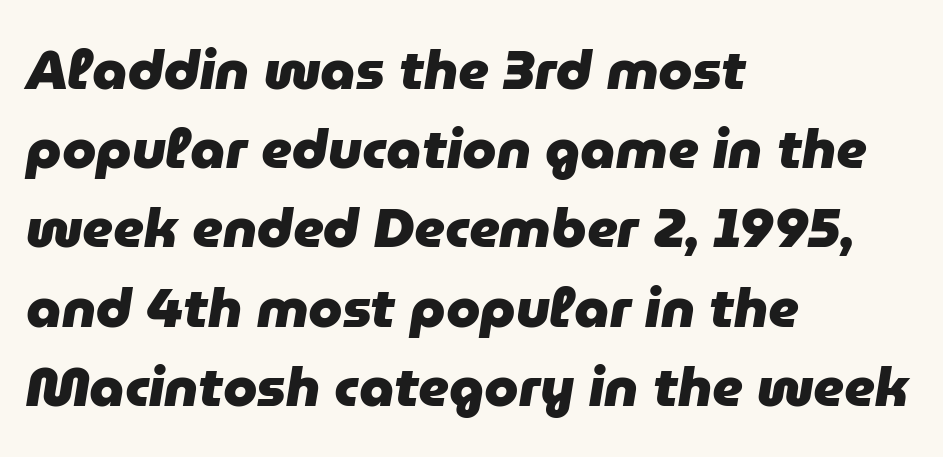
Each new line begins a customary step beneath the previous one. In terms of weight, the rendering is a true, heavy bold. The gap between lines stays unmarked. These lines stack with their left ends in a neat column. Standard letterfit; no display-style spreading of the glyphs. The passage shown is typed in a proportional face where columns would drift.
